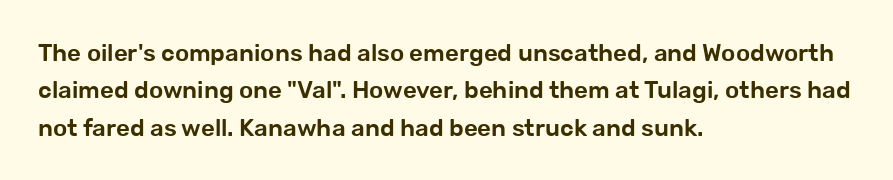
{"italic": "no", "underline": "no", "align": "left", "line_spacing": "normal", "line_spacing_ratio": 1.56, "letter_spacing": "normal", "letter_spacing_em": 0.0, "glyph_px": 24}
